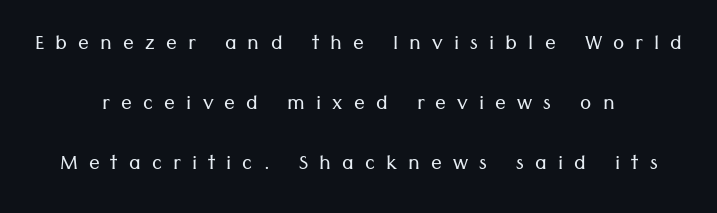
{"italic": "no", "bold": "no", "underline": "no", "align": "center", "line_spacing": "loose", "line_spacing_ratio": 2.22, "letter_spacing": "wide", "letter_spacing_em": 0.41, "glyph_px": 27}
